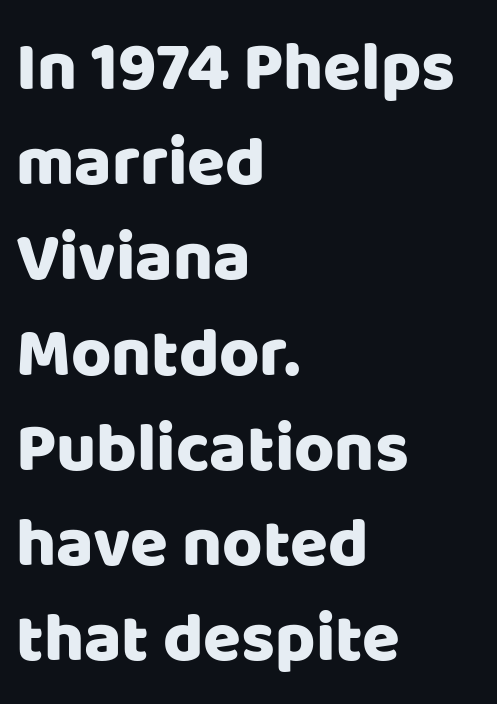
The paragraph shown leans on its left margin. Regarding leading, the lines here are spaced in the standard way. Here the glyphs are tracked normally, forming tight word shapes. If you drew a line through each stem, it would be perfectly vertical. Proportional: the letters do not fall into vertical columns. The words here are not underlined.
